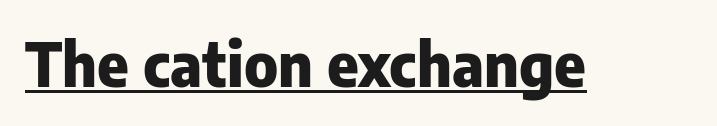
{"serif": "no", "italic": "no", "bold": "yes", "weight": "heavy", "width": "normal", "stroke_contrast": "low", "x_height": "medium", "monospaced": "no", "underline": "yes", "letter_spacing": "normal", "letter_spacing_em": 0.0, "glyph_px": 60}
